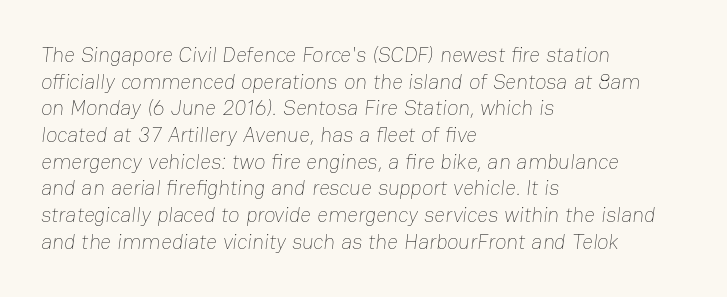
Q: Is the text bold? A: No.
Q: Is the text underlined? A: No.
Q: How is the paragraph aligned? A: Left-aligned.
Q: Is the spacing between letters normal or unusually wide? A: Normal.
Q: Is the spacing between lines tight, normal or loose? A: Normal.
